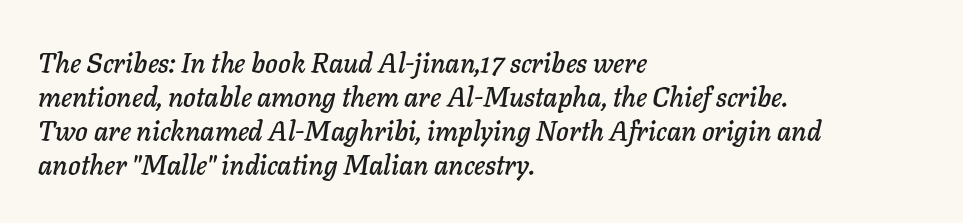
{"italic": "yes", "lean": "right", "slant_degrees": 11, "underline": "no", "align": "left", "line_spacing": "normal", "line_spacing_ratio": 1.26, "letter_spacing": "normal", "letter_spacing_em": 0.0, "glyph_px": 27}
